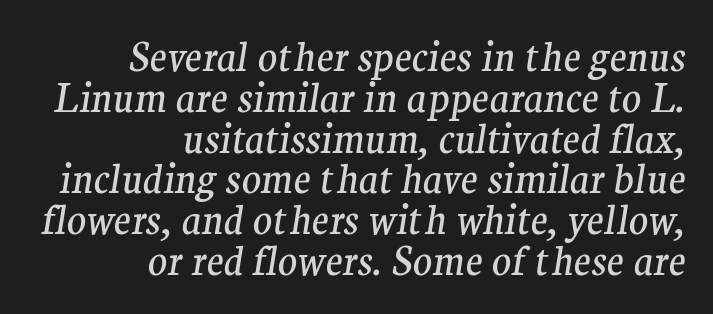
The image shows 40 px regular-weight serif type, italic (leaning right); set right-aligned, tight line spacing (1.02x), normal letter spacing, not underlined; medium stroke contrast and a medium x-height.
